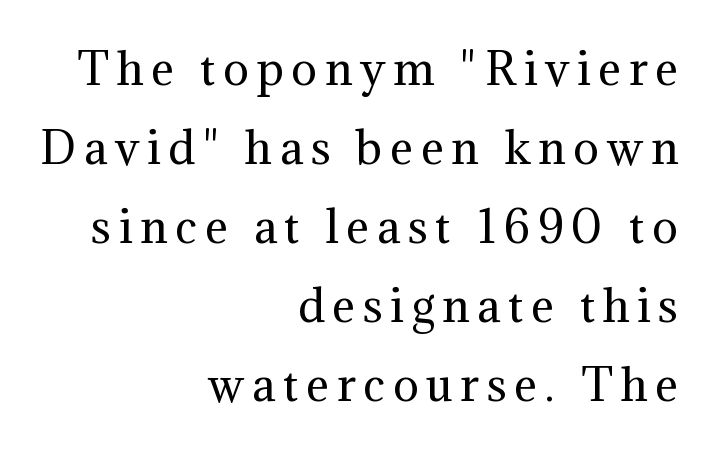
Anything drawn beneath the words? Only blank space. These glyphs show unthickened strokes, regular width or finer. Unlike italic type, these characters show no tilt at all. The rendering uses natural spacing where letterforms have individual widths.
